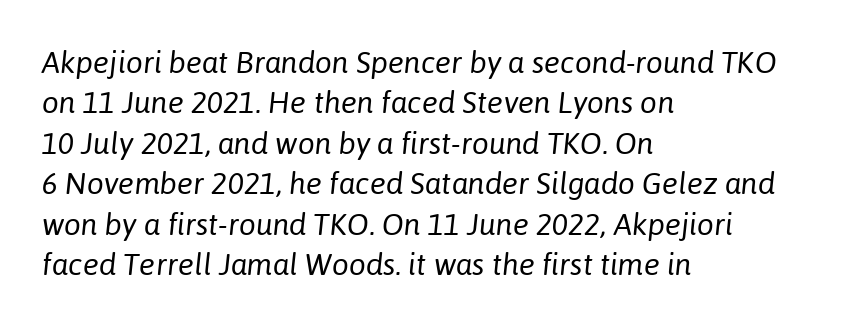
{"italic": "yes", "lean": "right", "slant_degrees": 6, "bold": "no", "weight": "regular", "width": "normal", "stroke_contrast": "low", "x_height": "medium", "monospaced": "no", "underline": "no", "align": "left", "line_spacing": "normal", "line_spacing_ratio": 1.35, "letter_spacing": "normal", "letter_spacing_em": 0.0, "glyph_px": 30}
